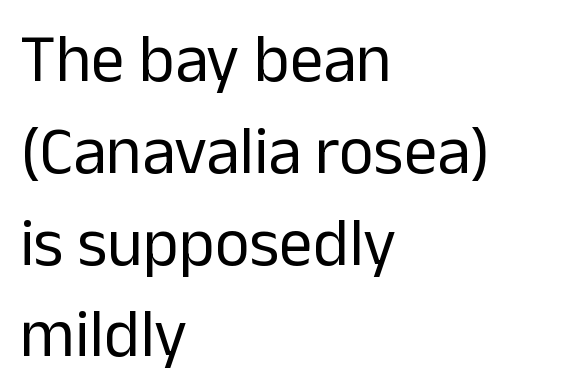
Q: Is the text bold? A: No.
Q: Is the text italic (slanted)? A: No, it is upright.
Q: Is the typeface a serif or a sans-serif typeface? A: Sans-serif.
Q: Is the text underlined? A: No.
Q: How is the paragraph aligned? A: Left-aligned.
Q: Is the spacing between letters normal or unusually wide? A: Normal.
Q: Is the spacing between lines tight, normal or loose? A: Normal.
Q: Width (condensed, normal, or wide)? A: Normal.
Q: Stroke contrast? A: Low.
Q: x-height? A: Medium.
Q: Monospaced? A: No.
